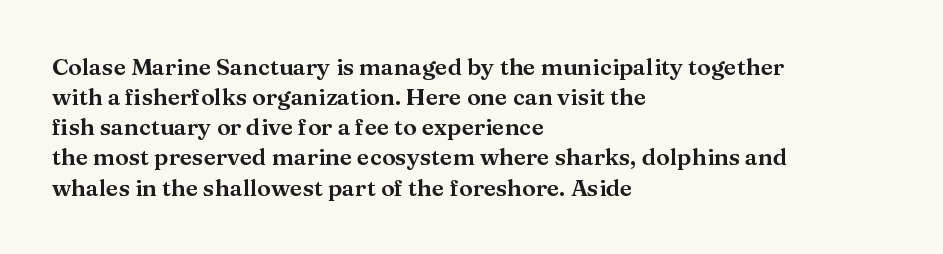
The ragged edge is on the right, which tells us the setting is flush left. What's the leading like? Ordinary, nothing unusual. Posture: straight, roman, zero tilt. The face used here is rendered with its standard letterfit. Letters rest on an invisible, unmarked baseline.
